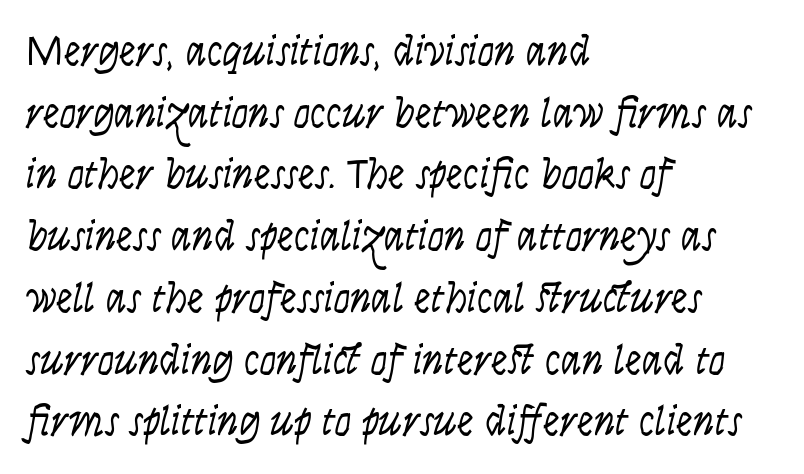
Character widths vary here, with narrow letters taking less room than wide ones. The typeface has the unassuming heft of standard copy or less. The gaps between neighbouring characters are ordinary and unremarkable. Line spacing here is normal. Reading down the block, your eye returns to a fixed left position each line.
